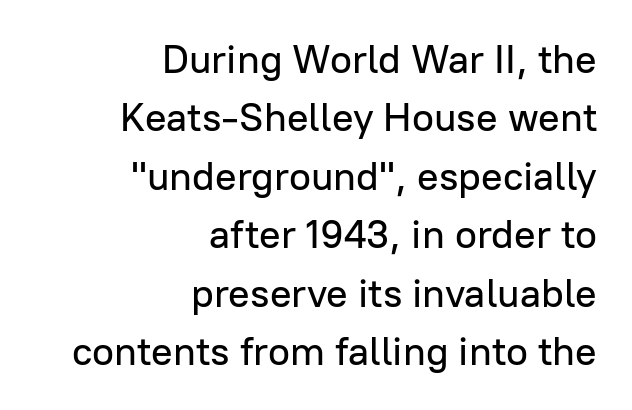
The image shows 40 px sans-serif type, upright; set right-aligned, normal line spacing (1.46x), normal letter spacing, not underlined; low stroke contrast and a medium x-height.
